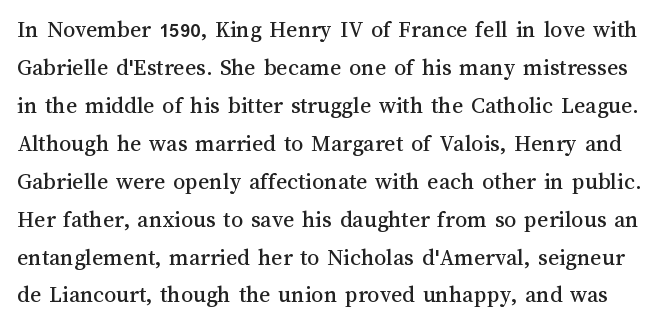
{"italic": "no", "underline": "no", "line_spacing": "normal", "line_spacing_ratio": 1.58, "letter_spacing": "normal", "letter_spacing_em": 0.0, "glyph_px": 24}
